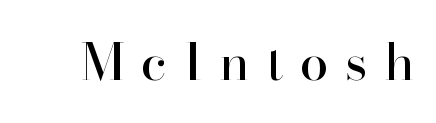
{"serif": "yes", "italic": "no", "width": "normal", "stroke_contrast": "high", "x_height": "small", "monospaced": "no", "underline": "no", "letter_spacing": "wide", "letter_spacing_em": 0.32, "glyph_px": 51}
